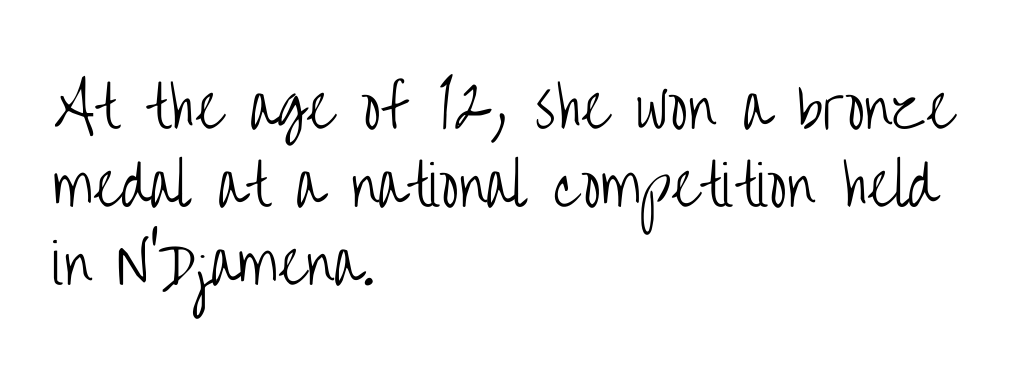
Q: Is the text bold? A: No.
Q: Is the text italic (slanted)? A: No, it is upright.
Q: Is the typeface a serif or a sans-serif typeface? A: Sans-serif.
Q: Is the text underlined? A: No.
Q: How is the paragraph aligned? A: Left-aligned.
Q: Is the spacing between letters normal or unusually wide? A: Normal.
Q: Is the spacing between lines tight, normal or loose? A: Normal.
Q: Width (condensed, normal, or wide)? A: Condensed.
Q: Stroke contrast? A: Low.
Q: x-height? A: Large.
Q: Monospaced? A: No.
